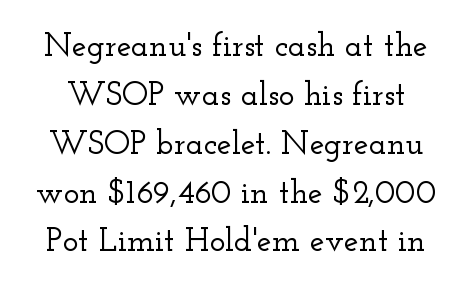
Inter-character spacing is left at the font's built-in metrics. This sample has the flowing, uneven cadence of proportional lettering. Check the space under the baseline: it is left empty. How would I describe the line gaps? Plain and ordinary. A roman cut, with each character standing at attention.
